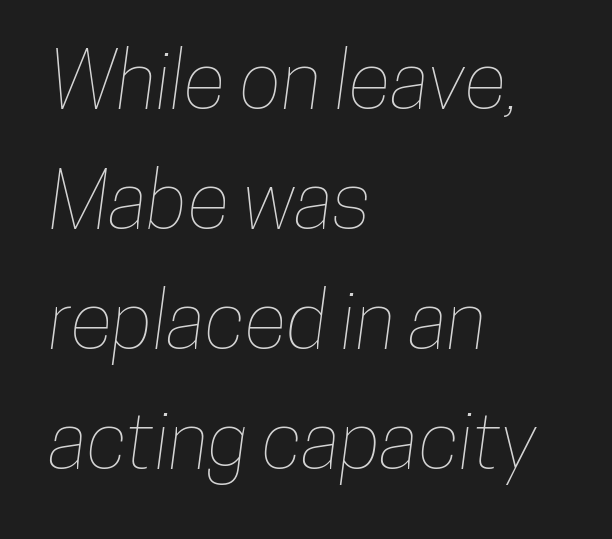
The space directly below the letters is spotless. These lines stack with their left ends in a neat column. Note the varied advance widths — an 'i' is clearly narrower than an 'm'. Nobody touched the tracking dial on this one. The space between consecutive lines is moderate.
